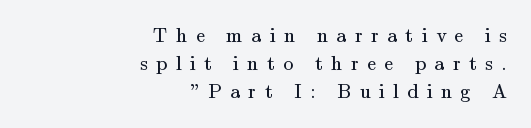
A clean baseline with only descenders dipping below it. A roman cut, with each character standing at attention. Honestly, the letter spacing is so wide it's the main thing you notice. Horizontal bands of white between lines are of average thickness. The weight tops out at a normal text grade.
